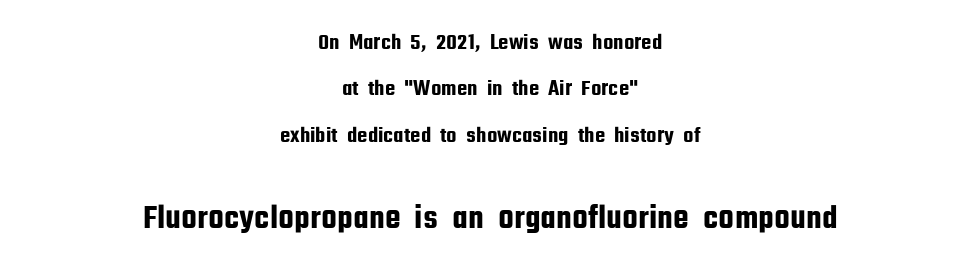
These lines stack symmetrically, like a column narrowing and widening about its center. The passage shown is typed in a proportional face where columns would drift. Check under the words: just untouched page. In terms of posture, this sample is upright. The passage shown has conventional tracking throughout. You can tell from the bare stems that sans-serif type was used.
